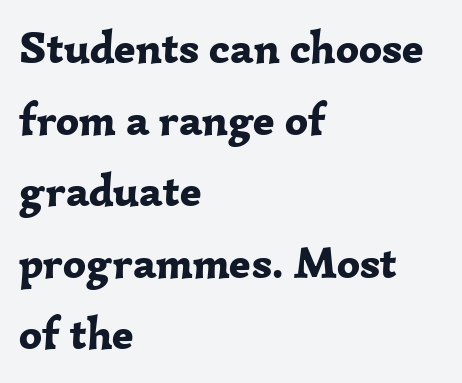
The image shows 45 px bold serif type, upright; set left-aligned, normal line spacing (1.59x), normal letter spacing, not underlined; low stroke contrast and a medium x-height.
